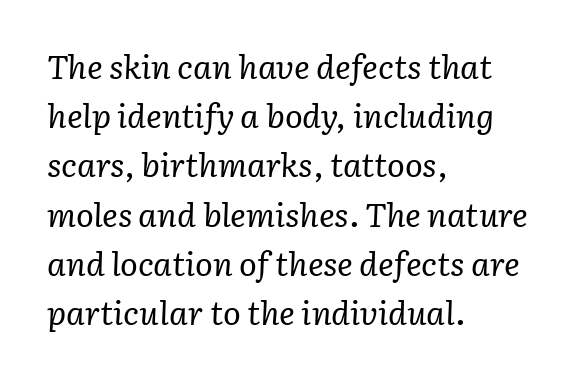
The image shows 33 px regular-weight serif type, italic (leaning right); set left-aligned, normal line spacing (1.49x), normal letter spacing, not underlined; low stroke contrast and a medium x-height.
